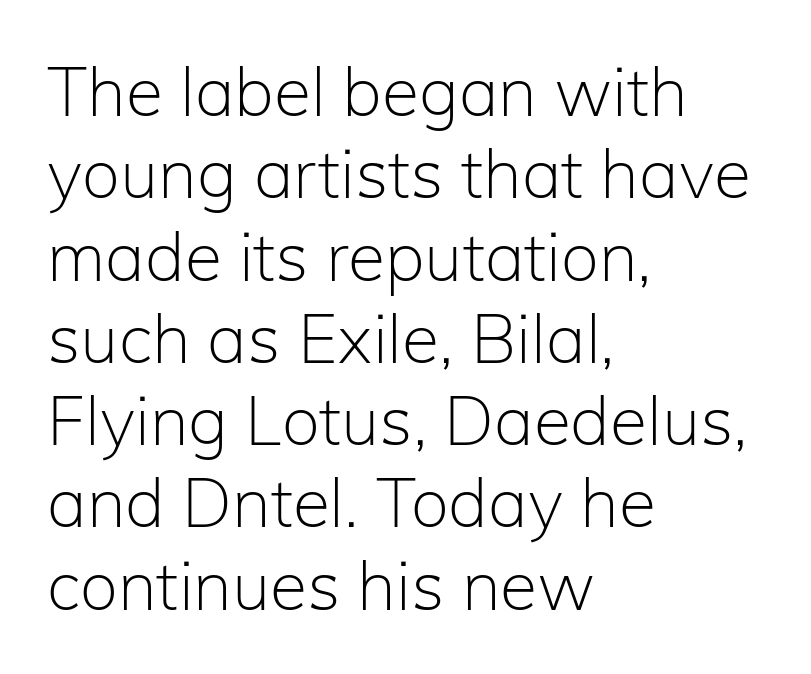
Q: Is the text bold? A: No.
Q: Is the text italic (slanted)? A: No, it is upright.
Q: Is the typeface a serif or a sans-serif typeface? A: Sans-serif.
Q: Is the text underlined? A: No.
Q: How is the paragraph aligned? A: Left-aligned.
Q: Is the spacing between letters normal or unusually wide? A: Normal.
Q: Width (condensed, normal, or wide)? A: Normal.
Q: Stroke contrast? A: Low.
Q: x-height? A: Medium.
Q: Monospaced? A: No.
